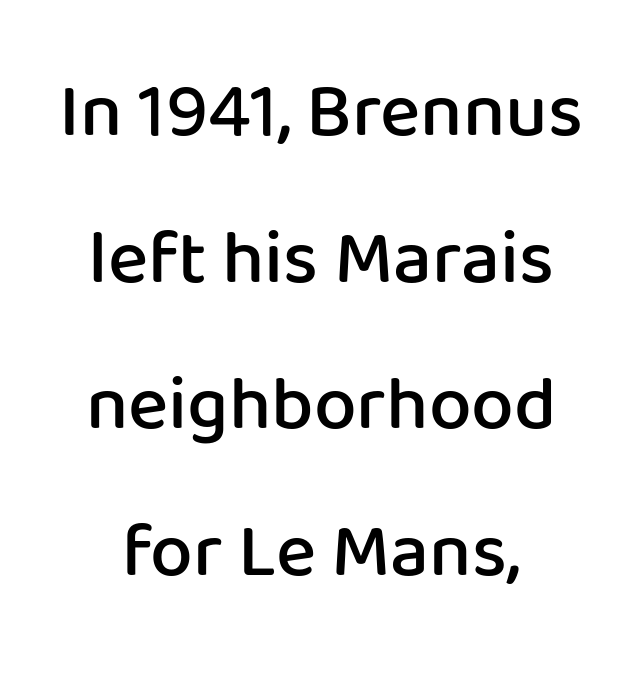
The passage shown is typed in a proportional face where columns would drift. The gaps between neighbouring characters are ordinary and unremarkable. The passage shown is not underscored anywhere. This is roman type, the default non-slanted kind. Regarding serifs, this sample does without them.
